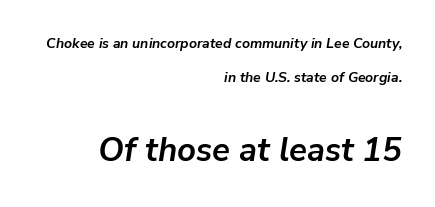
The image shows 33 px semibold type, italic (leaning right); set right-aligned, loose line spacing (2.42x), normal letter spacing, not underlined; the second (bottom) block is 2.36x larger; low stroke contrast and a medium x-height.
